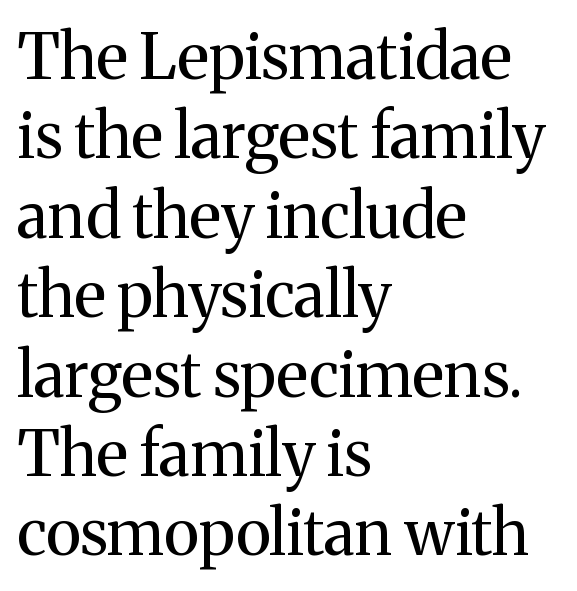
{"serif": "yes", "italic": "no", "bold": "no", "weight": "regular", "width": "normal", "stroke_contrast": "medium", "x_height": "medium", "monospaced": "no", "underline": "no", "align": "left", "line_spacing": "normal", "line_spacing_ratio": 1.26, "letter_spacing": "normal", "letter_spacing_em": 0.0, "glyph_px": 63}
